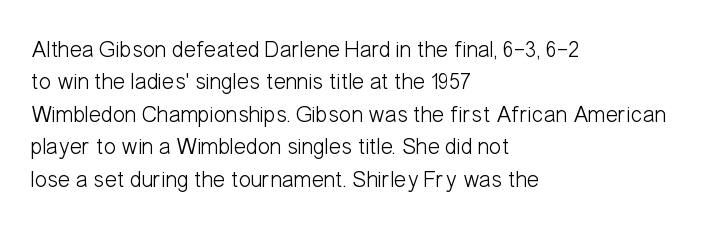
{"italic": "no", "bold": "no", "underline": "no", "align": "left", "line_spacing": "normal", "line_spacing_ratio": 1.41, "letter_spacing": "normal", "letter_spacing_em": 0.0, "glyph_px": 23}
